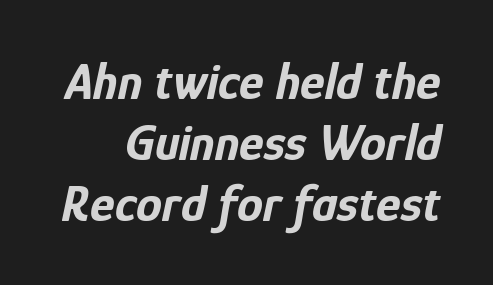
The whole block is typeset with a tilt. These lines keep a tight, regular rhythm from letter to letter. This sample has the flowing, uneven cadence of proportional lettering. Every letter is thick-stroked: bold, no question.
